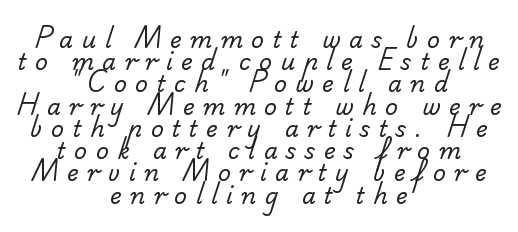
The image shows 22 px text type; set centered, tight line spacing (1.01x), unusually wide letter spacing (+0.39 em), not underlined.
